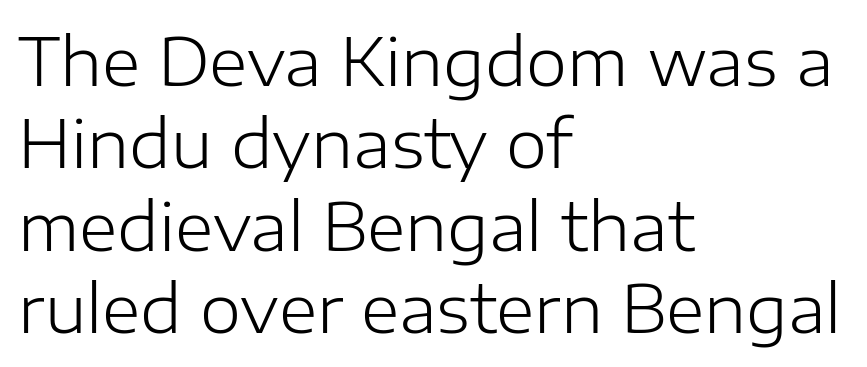
{"serif": "no", "italic": "no", "bold": "no", "weight": "light", "width": "normal", "stroke_contrast": "low", "x_height": "medium", "monospaced": "no", "underline": "no", "align": "left", "line_spacing": "normal", "line_spacing_ratio": 1.25, "letter_spacing": "normal", "letter_spacing_em": 0.0, "glyph_px": 66}
